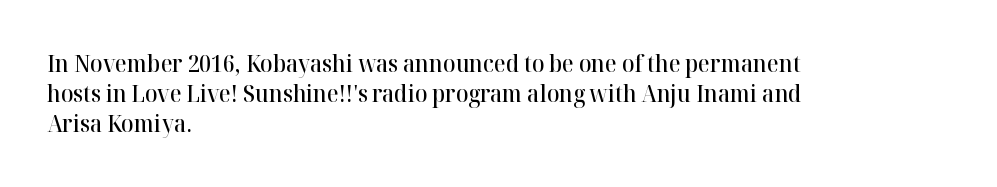
Q: Is the text bold? A: Semi-bold.
Q: Is the text italic (slanted)? A: No, it is upright.
Q: Is the text underlined? A: No.
Q: How is the paragraph aligned? A: Left-aligned.
Q: Is the spacing between letters normal or unusually wide? A: Normal.
Q: Is the spacing between lines tight, normal or loose? A: Normal.
